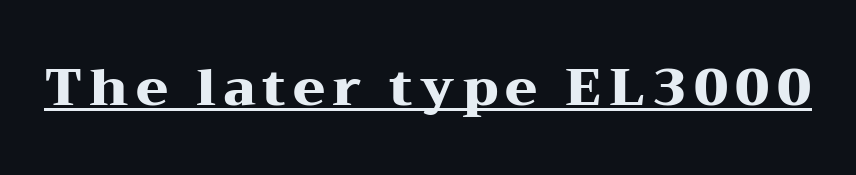
Q: Is the text bold? A: Yes.
Q: Is the text italic (slanted)? A: No, it is upright.
Q: Is the typeface a serif or a sans-serif typeface? A: Serif.
Q: Is the text underlined? A: Yes.
Q: Width (condensed, normal, or wide)? A: Wide.
Q: Stroke contrast? A: Medium.
Q: x-height? A: Medium.
Q: Monospaced? A: No.
